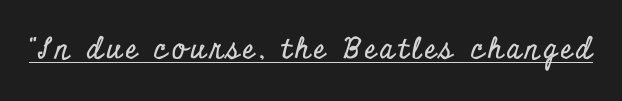
Q: Is the text italic (slanted)? A: Yes.
Q: Is the typeface a serif or a sans-serif typeface? A: Serif.
Q: Is the text underlined? A: Yes.
Q: Width (condensed, normal, or wide)? A: Condensed.
Q: Stroke contrast? A: Low.
Q: x-height? A: Small.
Q: Monospaced? A: No.
